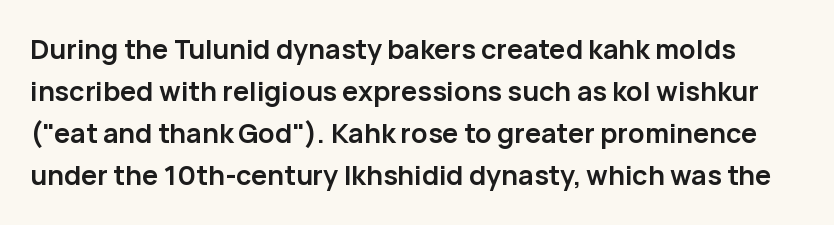
{"italic": "no", "bold": "yes", "underline": "no", "line_spacing": "normal", "line_spacing_ratio": 1.56, "letter_spacing": "normal", "letter_spacing_em": 0.0, "glyph_px": 27}
